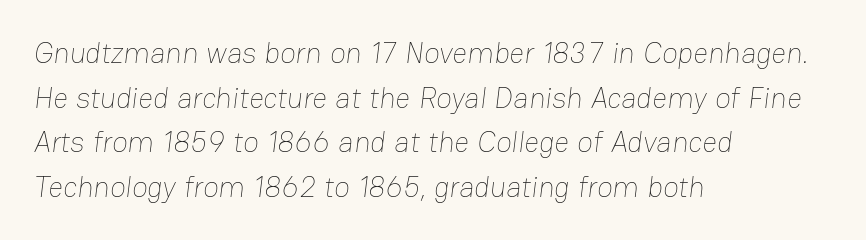
{"bold": "no", "weight": "thin", "width": "normal", "stroke_contrast": "low", "x_height": "medium", "monospaced": "no", "underline": "no", "align": "left", "line_spacing": "normal", "line_spacing_ratio": 1.54, "letter_spacing": "normal", "letter_spacing_em": 0.0, "glyph_px": 29}
